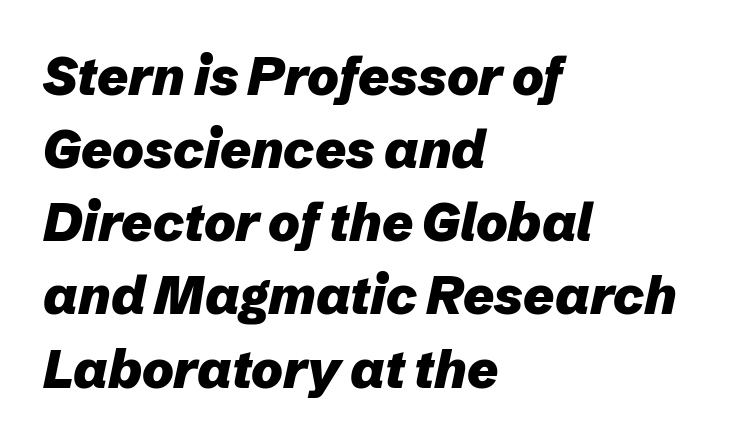
{"italic": "yes", "lean": "right", "slant_degrees": 12, "bold": "yes", "weight": "heavy", "width": "normal", "stroke_contrast": "low", "x_height": "medium", "monospaced": "no", "underline": "no", "align": "left", "line_spacing": "normal", "line_spacing_ratio": 1.38, "letter_spacing": "normal", "letter_spacing_em": 0.0, "glyph_px": 53}
